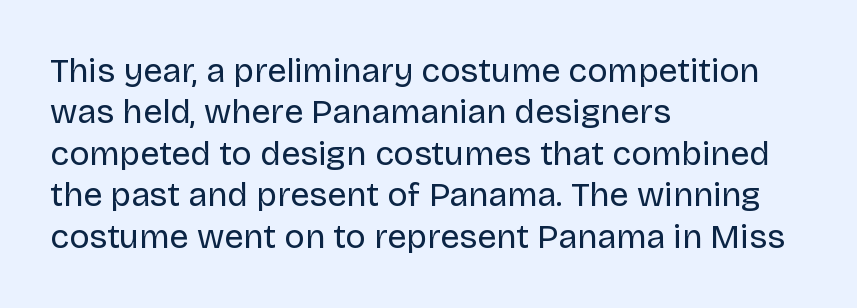
Q: Is the text bold? A: No.
Q: Is the text italic (slanted)? A: No, it is upright.
Q: Is the typeface a serif or a sans-serif typeface? A: Sans-serif.
Q: Is the text underlined? A: No.
Q: How is the paragraph aligned? A: Left-aligned.
Q: Is the spacing between letters normal or unusually wide? A: Normal.
Q: Width (condensed, normal, or wide)? A: Normal.
Q: Stroke contrast? A: Low.
Q: x-height? A: Large.
Q: Monospaced? A: No.
